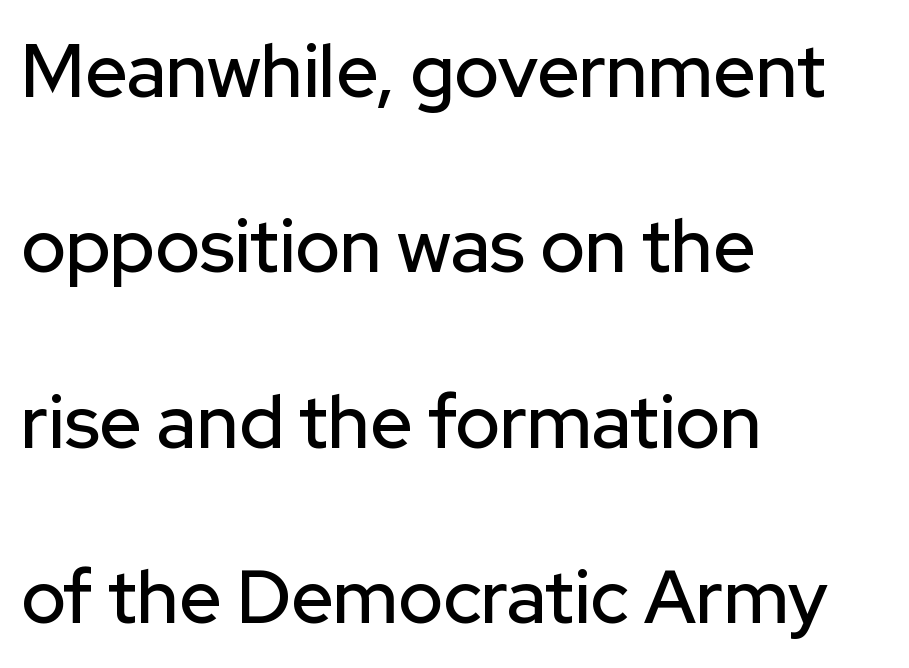
Here the designer chose a conventional face with non-uniform glyph widths. Posture: straight, roman, zero tilt. Default kerning and tracking; the words read as compact shapes. Is this a sans? Yes — the strokes have no serifs.
